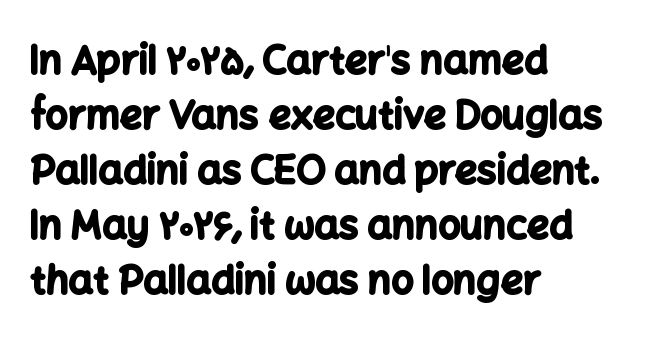
Style check: upright. Descenders hang freely into open space. One glance says typical: line gaps are just what's usual. This sample is left-justified, so line endings fall wherever the words run out. Does the type have serifs? No, each stem ends abruptly. Heavy-handed strokes throughout: this text is bold.
